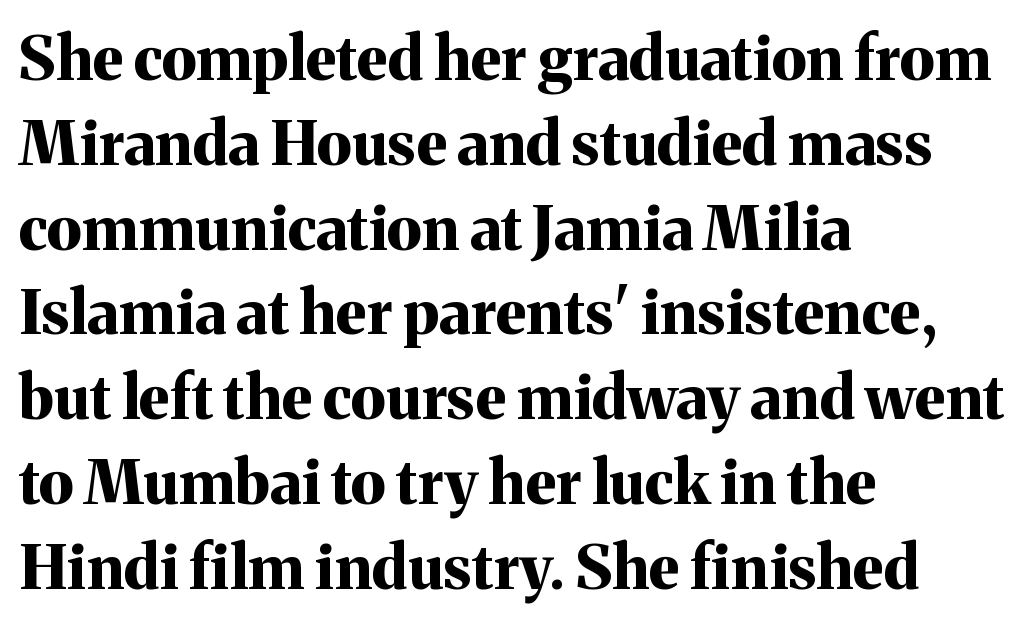
The image shows 61 px bold serif type, upright; set left-aligned, normal line spacing (1.39x), normal letter spacing, not underlined; medium stroke contrast and a medium x-height.
